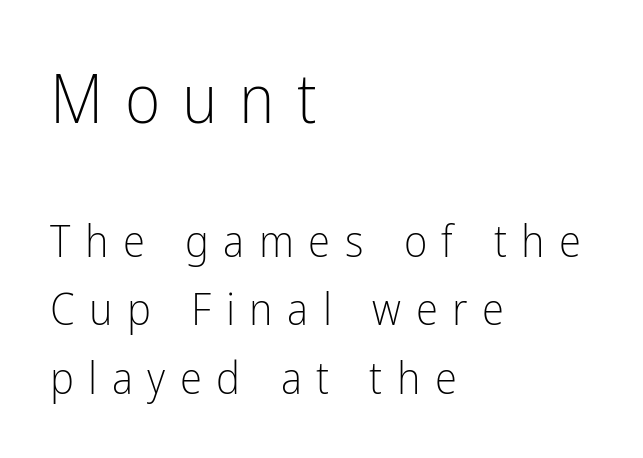
{"serif": "no", "italic": "no", "bold": "no", "weight": "light", "width": "condensed", "stroke_contrast": "low", "x_height": "medium", "monospaced": "no", "underline": "no", "align": "left", "line_spacing": "normal", "line_spacing_ratio": 1.52, "letter_spacing": "wide", "letter_spacing_em": 0.32, "larger_block": "first", "size_ratio": 1.51, "glyph_px": 68}
